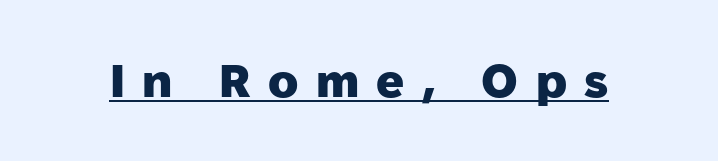
The image shows 46 px heavy sans-serif type, upright; set unusually wide letter spacing (+0.38 em), underlined; low stroke contrast and a medium x-height.
